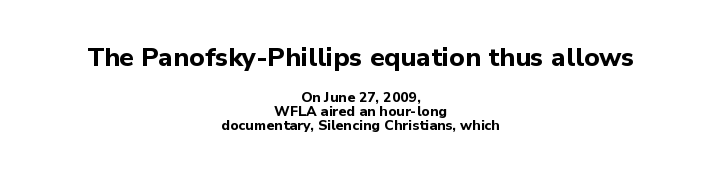
The image shows 26 px bold type, upright; set centered, tight line spacing (1.03x), normal letter spacing, not underlined; the first (top) block is 1.86x larger.
